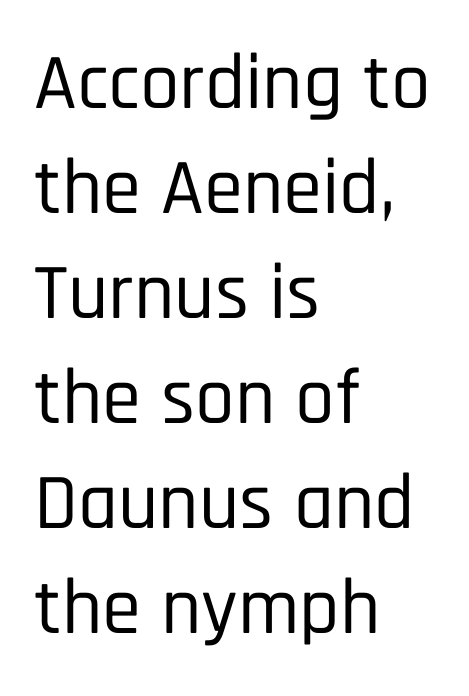
{"serif": "no", "italic": "no", "width": "condensed", "stroke_contrast": "low", "x_height": "large", "monospaced": "no", "underline": "no", "align": "left", "line_spacing": "normal", "line_spacing_ratio": 1.33, "letter_spacing": "normal", "letter_spacing_em": 0.0, "glyph_px": 79}
